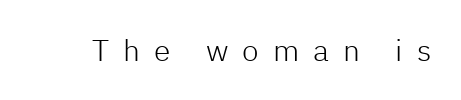
To sum up the face: it is a sans, with no serifs. The passage shown is not underscored anywhere. You can tell it's not italic because the verticals are truly vertical. Loose tracking; the words dissolve into strings of separated letters.
